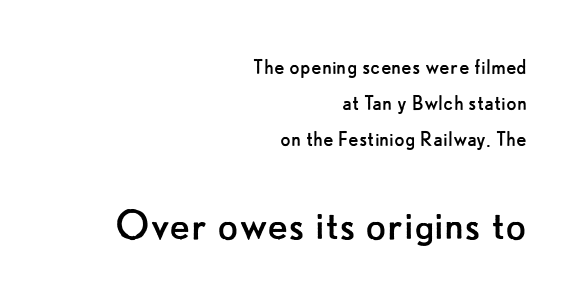
Q: Is the text bold? A: No.
Q: Is the text italic (slanted)? A: No, it is upright.
Q: Is the typeface a serif or a sans-serif typeface? A: Sans-serif.
Q: Is the text underlined? A: No.
Q: How is the paragraph aligned? A: Right-aligned.
Q: Is the spacing between letters normal or unusually wide? A: Normal.
Q: Is the spacing between lines tight, normal or loose? A: Normal.
Q: Which block of text is set in a larger size, the first (top) or the second (bottom)? A: The second (bottom) one.
Q: Width (condensed, normal, or wide)? A: Normal.
Q: Stroke contrast? A: Low.
Q: x-height? A: Small.
Q: Monospaced? A: No.
